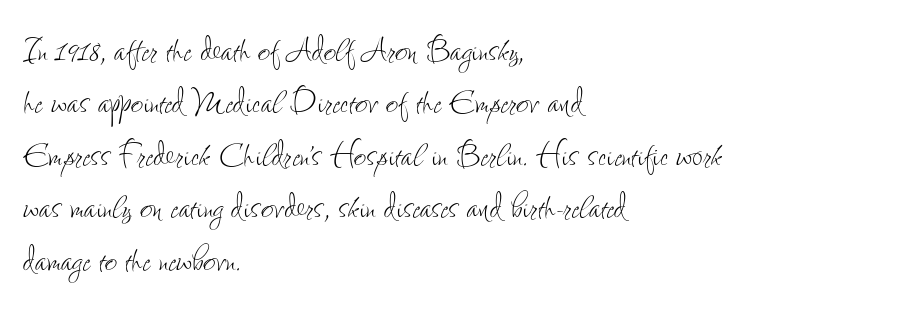
{"bold": "no", "weight": "thin", "width": "condensed", "stroke_contrast": "low", "x_height": "small", "monospaced": "no", "underline": "no", "align": "left", "line_spacing_ratio": 1.22, "letter_spacing": "normal", "letter_spacing_em": 0.0, "glyph_px": 43}
